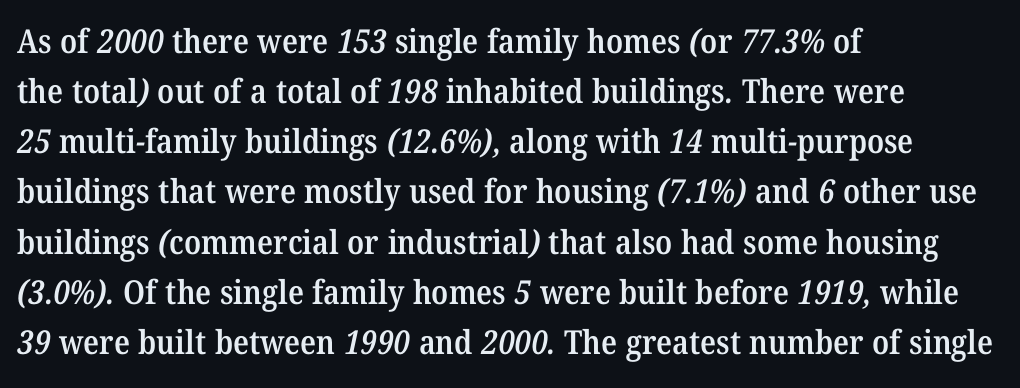
{"serif": "yes", "bold": "semi", "weight": "semibold", "width": "normal", "stroke_contrast": "medium", "x_height": "medium", "monospaced": "no", "underline": "no", "align": "left", "line_spacing": "normal", "line_spacing_ratio": 1.52, "letter_spacing": "normal", "letter_spacing_em": 0.0, "glyph_px": 33}
